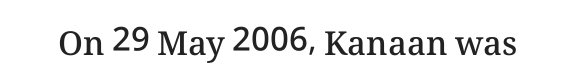
{"italic": "no", "bold": "semi", "weight": "semibold", "width": "normal", "stroke_contrast": "medium", "x_height": "medium", "monospaced": "no", "underline": "no", "letter_spacing": "normal", "letter_spacing_em": 0.0, "glyph_px": 33}
